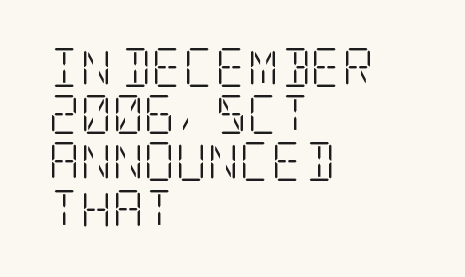
The image shows 39 px light, condensed serif type, upright; set left-aligned, line spacing 1.21x, normal letter spacing, not underlined; low stroke contrast and a large x-height.
